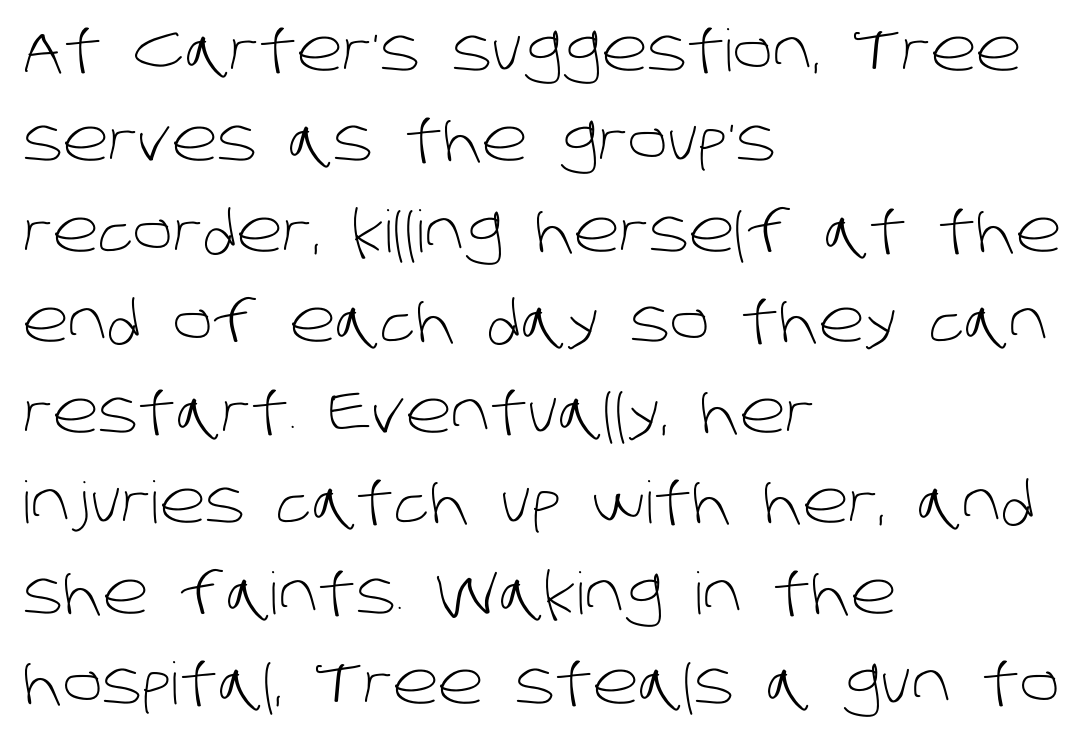
The image shows 58 px light sans-serif type; set left-aligned, normal line spacing (1.56x), normal letter spacing, not underlined; low stroke contrast and a large x-height.
